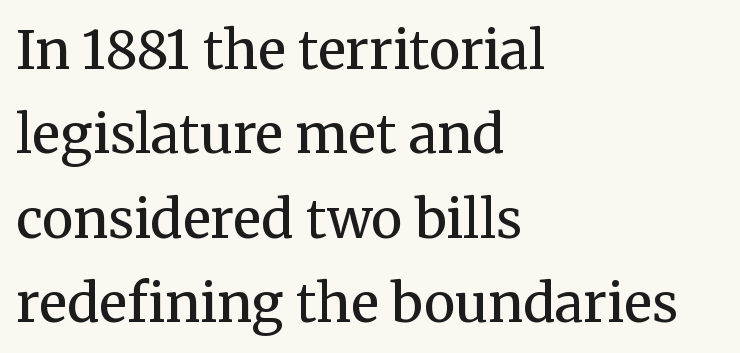
In CSS terms this would be text-align: left. Unlike a clean sans, this face finishes its strokes with serifs. The gap between lines stays unmarked. Heft: none added — not bold. A typesetter would call this proportional, since set widths differ per character. This sample keeps an unexceptional amount of space between lines.
